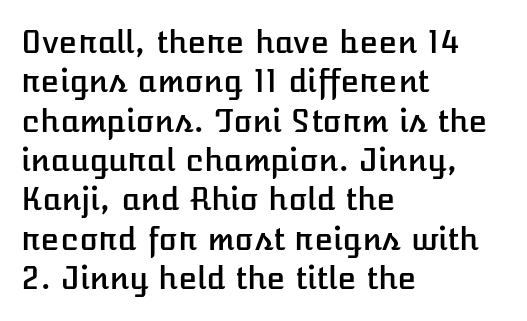
Q: Is the text italic (slanted)? A: No, it is upright.
Q: Is the text underlined? A: No.
Q: How is the paragraph aligned? A: Left-aligned.
Q: Is the spacing between letters normal or unusually wide? A: Normal.
Q: Is the spacing between lines tight, normal or loose? A: Normal.
Q: Width (condensed, normal, or wide)? A: Normal.
Q: Stroke contrast? A: Low.
Q: x-height? A: Medium.
Q: Monospaced? A: No.
